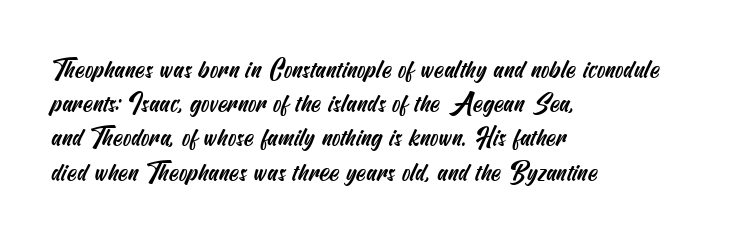
Q: Is the text underlined? A: No.
Q: How is the paragraph aligned? A: Left-aligned.
Q: Is the spacing between letters normal or unusually wide? A: Normal.
Q: Is the spacing between lines tight, normal or loose? A: Normal.
